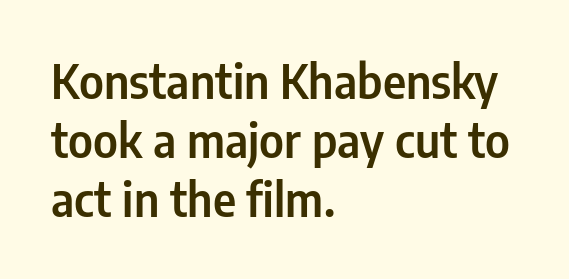
The image shows 46 px condensed sans-serif type, upright; set left-aligned, normal line spacing (1.28x), normal letter spacing, not underlined; low stroke contrast and a medium x-height.
